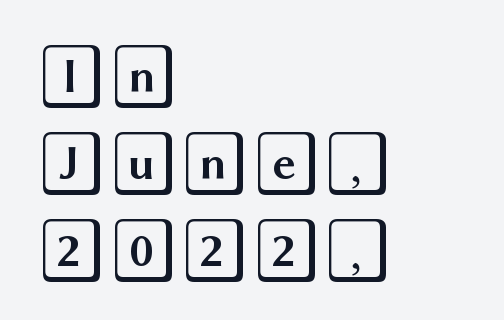
Q: Is the text italic (slanted)? A: No, it is upright.
Q: Is the text underlined? A: No.
Q: How is the paragraph aligned? A: Left-aligned.
Q: Is the spacing between letters normal or unusually wide? A: Normal.
Q: Is the spacing between lines tight, normal or loose? A: Normal.
Q: Width (condensed, normal, or wide)? A: Wide.
Q: x-height? A: Large.
